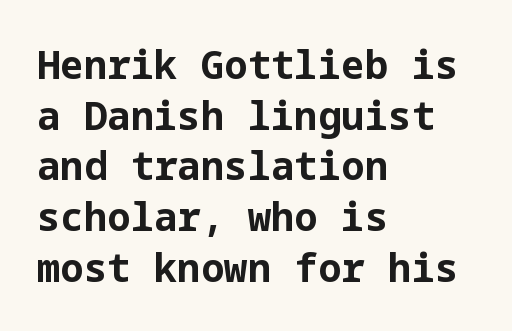
The image shows 39 px bold sans-serif type, upright; set left-aligned, normal line spacing (1.3x), normal letter spacing, not underlined; low stroke contrast and a medium x-height.
